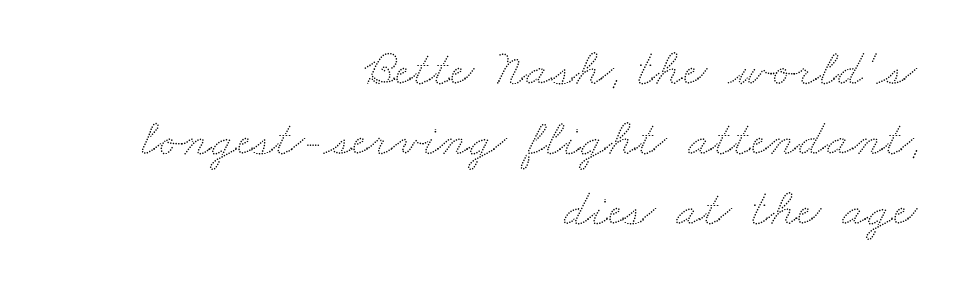
Looks like regular typesetting: each glyph gets only the width it needs. The specimen omits any rule beneath the text block's lines. Spacing between characters is what you'd get straight out of the box. Visually the block forms a straight wall on the right and a jagged coastline on the left.
